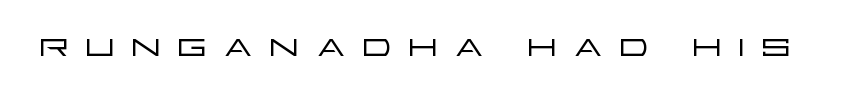
The letters advance in unequal steps, a hallmark of proportional type. Every character sits straight up, as roman type does. This rendering widens character spacing well past its baseline value. Bare-footed words on every line. Nothing sits at the stroke ends, so this counts as sans-serif.
